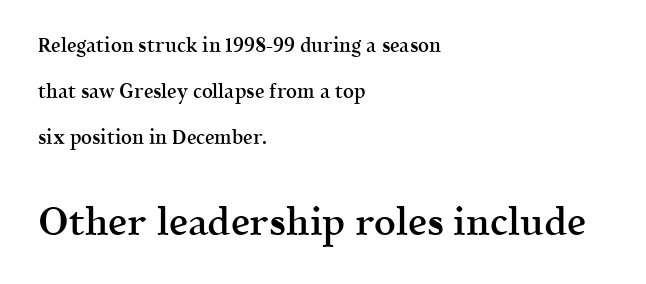
The image shows 38 px semibold serif type, upright; set left-aligned, loose line spacing (2.43x), normal letter spacing, not underlined; the second (bottom) block is 2.0x larger; a medium x-height.
